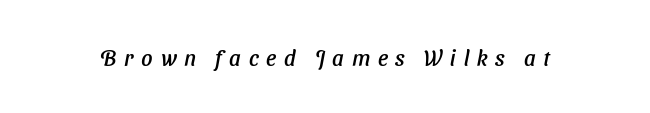
Q: Is the text italic (slanted)? A: Yes, it leans right by about 11 degrees.
Q: Is the text underlined? A: No.
Q: Is the spacing between letters normal or unusually wide? A: Unusually wide.
